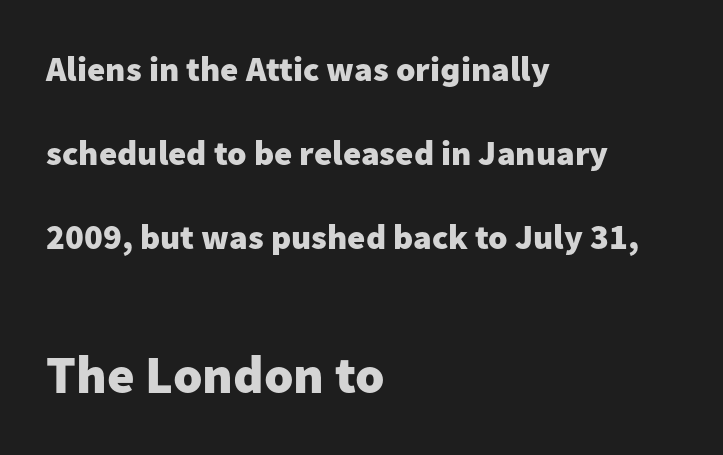
Q: Is the text bold? A: Yes.
Q: Is the text italic (slanted)? A: No, it is upright.
Q: Is the typeface a serif or a sans-serif typeface? A: Sans-serif.
Q: Is the text underlined? A: No.
Q: How is the paragraph aligned? A: Left-aligned.
Q: Is the spacing between letters normal or unusually wide? A: Normal.
Q: Is the spacing between lines tight, normal or loose? A: Loose.
Q: Which block of text is set in a larger size, the first (top) or the second (bottom)? A: The second (bottom) one.
Q: Width (condensed, normal, or wide)? A: Normal.
Q: Stroke contrast? A: Low.
Q: x-height? A: Medium.
Q: Monospaced? A: No.
